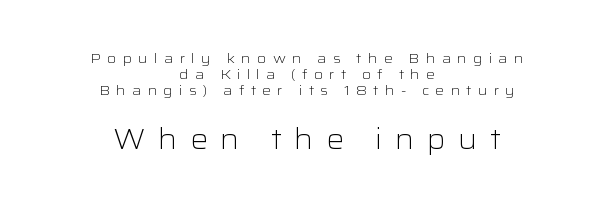
Q: Is the text bold? A: No.
Q: Is the text italic (slanted)? A: No, it is upright.
Q: Is the typeface a serif or a sans-serif typeface? A: Sans-serif.
Q: Is the text underlined? A: No.
Q: How is the paragraph aligned? A: Centered.
Q: Is the spacing between letters normal or unusually wide? A: Unusually wide.
Q: Is the spacing between lines tight, normal or loose? A: Tight.
Q: Which block of text is set in a larger size, the first (top) or the second (bottom)? A: The second (bottom) one.
Q: Width (condensed, normal, or wide)? A: Wide.
Q: Stroke contrast? A: Low.
Q: x-height? A: Medium.
Q: Monospaced? A: No.
